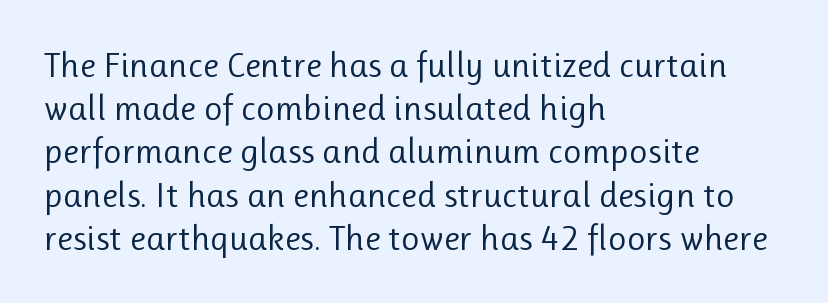
Q: Is the text bold? A: No.
Q: Is the text italic (slanted)? A: No, it is upright.
Q: Is the typeface a serif or a sans-serif typeface? A: Sans-serif.
Q: Is the text underlined? A: No.
Q: How is the paragraph aligned? A: Left-aligned.
Q: Is the spacing between letters normal or unusually wide? A: Normal.
Q: Width (condensed, normal, or wide)? A: Normal.
Q: Stroke contrast? A: Low.
Q: x-height? A: Medium.
Q: Monospaced? A: No.
